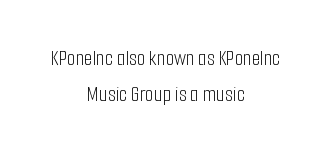
{"italic": "no", "bold": "no", "underline": "no", "align": "center", "line_spacing": "normal", "line_spacing_ratio": 1.63, "letter_spacing": "normal", "letter_spacing_em": 0.0, "glyph_px": 22}
